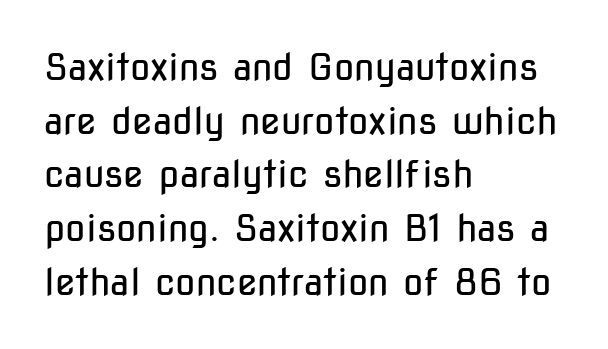
{"serif": "no", "italic": "no", "bold": "no", "weight": "regular", "width": "condensed", "stroke_contrast": "low", "x_height": "medium", "monospaced": "no", "underline": "no", "align": "left", "line_spacing": "normal", "line_spacing_ratio": 1.45, "letter_spacing": "normal", "letter_spacing_em": 0.0, "glyph_px": 37}
